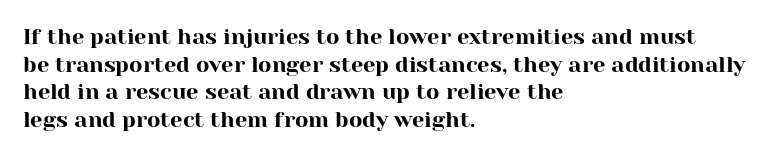
Q: Is the text italic (slanted)? A: No, it is upright.
Q: Is the text underlined? A: No.
Q: How is the paragraph aligned? A: Left-aligned.
Q: Is the spacing between letters normal or unusually wide? A: Normal.
Q: Is the spacing between lines tight, normal or loose? A: Normal.
